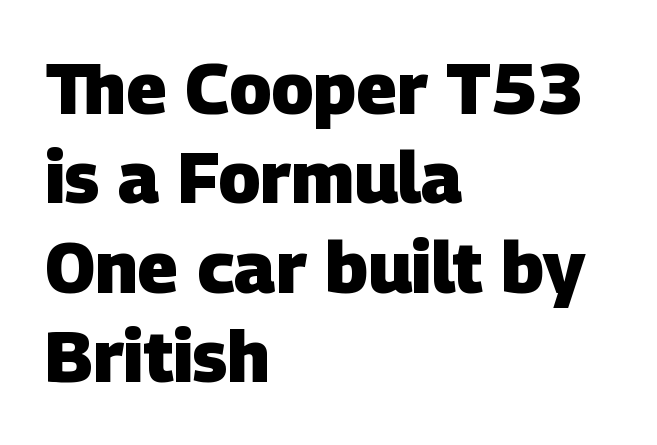
Q: Is the text bold? A: Yes.
Q: Is the typeface a serif or a sans-serif typeface? A: Sans-serif.
Q: Is the text underlined? A: No.
Q: How is the paragraph aligned? A: Left-aligned.
Q: Is the spacing between letters normal or unusually wide? A: Normal.
Q: Is the spacing between lines tight, normal or loose? A: Normal.
Q: Width (condensed, normal, or wide)? A: Normal.
Q: Stroke contrast? A: Low.
Q: x-height? A: Large.
Q: Monospaced? A: No.
